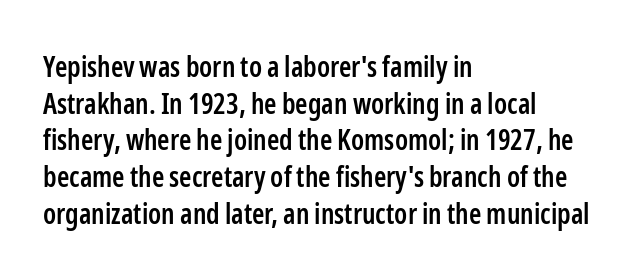
The image shows 28 px semibold, condensed sans-serif type, upright; set left-aligned, normal line spacing (1.31x), normal letter spacing, not underlined; low stroke contrast and a medium x-height.
